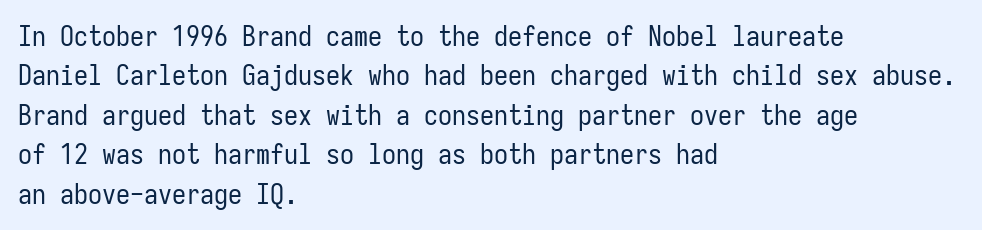
The image shows 28 px regular-weight, condensed sans-serif type, upright, monospaced; set left-aligned, normal line spacing (1.41x), normal letter spacing, not underlined; low stroke contrast and a medium x-height.
